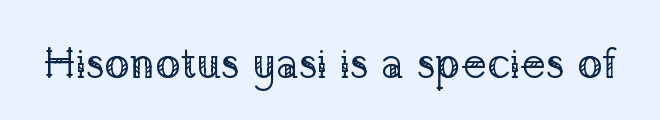
The image shows 42 px regular-weight serif type, upright; set normal letter spacing, not underlined; low stroke contrast and a medium x-height.
